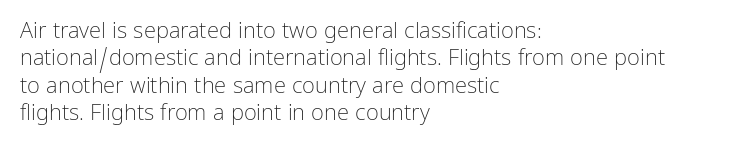
Counters stay open thanks to moderate or lighter strokes. All the whitespace from short lines collects on the right. Normally led — the rows are evenly, conventionally spaced. The glyphs are unaccompanied by any horizontal stroke below them.
